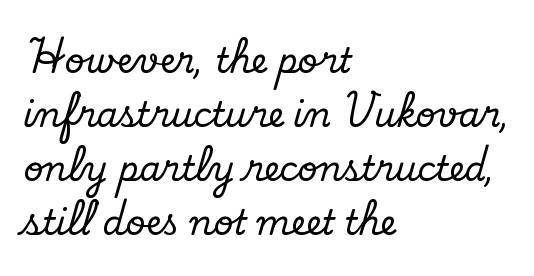
Students, note that the glyphs here touch the page at normal intervals. Character widths vary here, with narrow letters taking less room than wide ones. Line spacing here is normal. This rendering features lettering with no underline. Horizontal alignment here is leftward, the default for most running prose.
